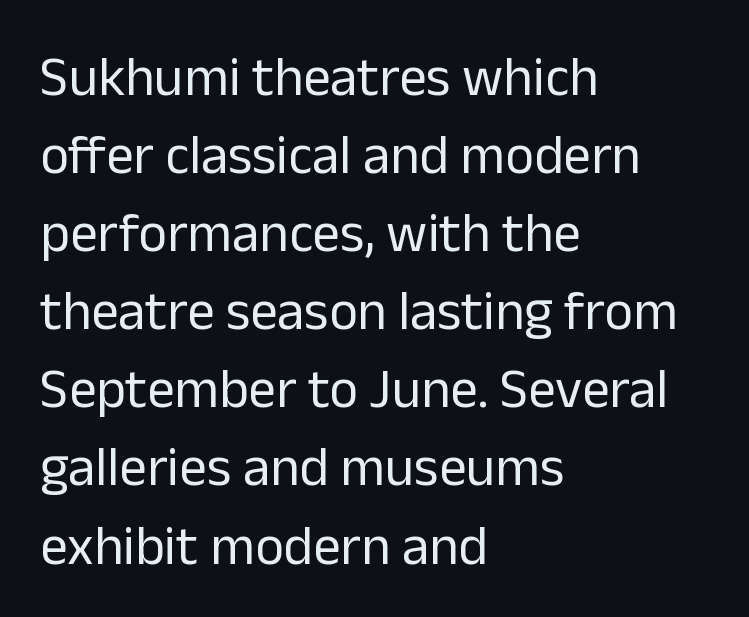
{"serif": "no", "italic": "no", "bold": "no", "weight": "regular", "width": "normal", "stroke_contrast": "low", "x_height": "medium", "monospaced": "no", "underline": "no", "align": "left", "line_spacing": "normal", "line_spacing_ratio": 1.42, "letter_spacing": "normal", "letter_spacing_em": 0.0, "glyph_px": 55}
